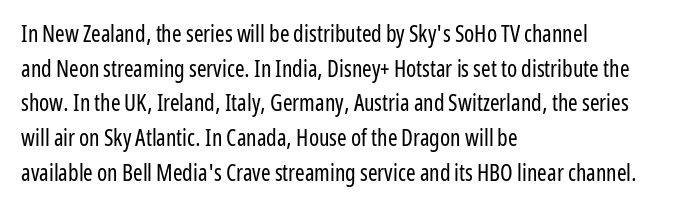
{"italic": "no", "bold": "no", "underline": "no", "align": "left", "line_spacing": "normal", "line_spacing_ratio": 1.51, "letter_spacing": "normal", "letter_spacing_em": 0.0, "glyph_px": 23}
